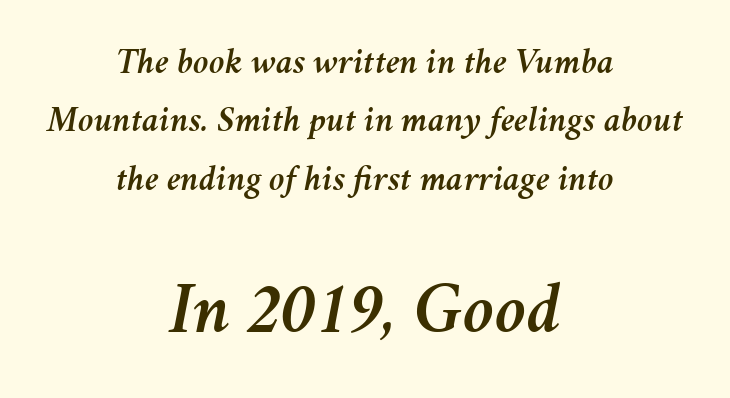
Q: Is the text italic (slanted)? A: Yes, it leans right by about 11 degrees.
Q: Is the text underlined? A: No.
Q: How is the paragraph aligned? A: Centered.
Q: Is the spacing between letters normal or unusually wide? A: Normal.
Q: Is the spacing between lines tight, normal or loose? A: Normal.
Q: Which block of text is set in a larger size, the first (top) or the second (bottom)? A: The second (bottom) one.
Q: Width (condensed, normal, or wide)? A: Normal.
Q: Stroke contrast? A: Medium.
Q: x-height? A: Medium.
Q: Monospaced? A: No.
